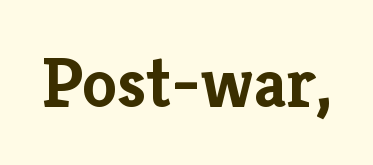
The image shows 71 px semibold serif type, upright; set normal letter spacing, not underlined; low stroke contrast and a medium x-height.
